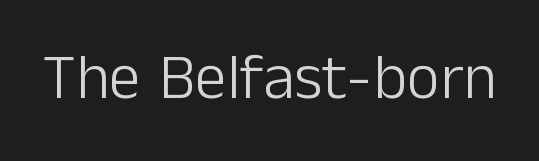
Underlining? Definitely not there. This sample has the flowing, uneven cadence of proportional lettering. Every character sits straight up, as roman type does. The cut favours lightness, reaching ordinary text weight at its darkest.
